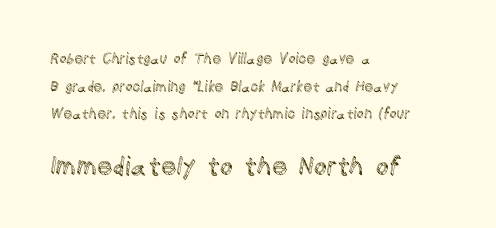
{"underline": "no", "align": "left", "line_spacing": "loose", "line_spacing_ratio": 1.97, "letter_spacing": "normal", "letter_spacing_em": 0.0, "larger_block": "second", "size_ratio": 1.79, "glyph_px": 25}
